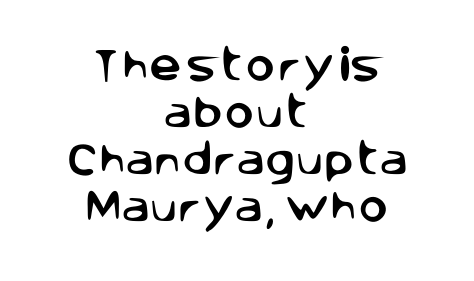
A centered setting, common on invitations and titles, is used for this passage. The axis of the letterforms is exactly vertical. Descender tails drop into unmarked territory. Successive baselines arrive at the customary interval. Note the varied advance widths — an 'i' is clearly narrower than an 'm'. Nobody touched the tracking dial on this one.
